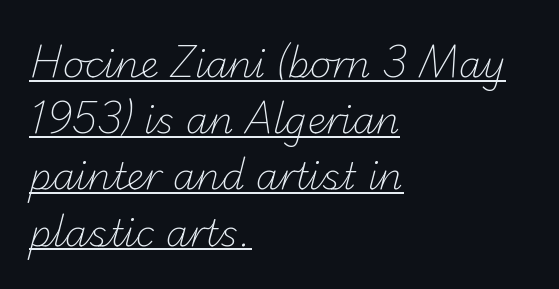
Q: Is the text bold? A: No.
Q: Is the typeface a serif or a sans-serif typeface? A: Sans-serif.
Q: Is the text underlined? A: Yes.
Q: How is the paragraph aligned? A: Left-aligned.
Q: Is the spacing between letters normal or unusually wide? A: Normal.
Q: Is the spacing between lines tight, normal or loose? A: Normal.
Q: Width (condensed, normal, or wide)? A: Normal.
Q: Stroke contrast? A: Low.
Q: x-height? A: Small.
Q: Monospaced? A: No.
